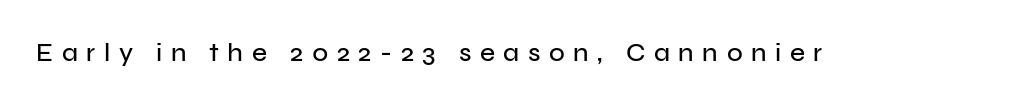
No word sits above an underline. This sample uses expanded letter spacing, leaving extra air between glyphs. Is there any slant? The stems are plumb.
